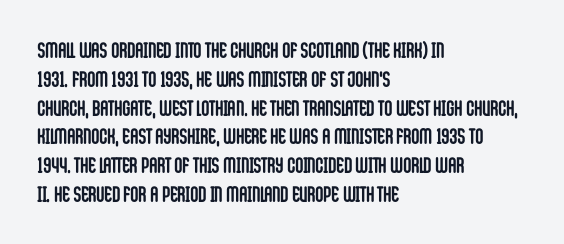
The image shows 22 px bold type, upright; set left-aligned, normal line spacing (1.31x), normal letter spacing, not underlined.
